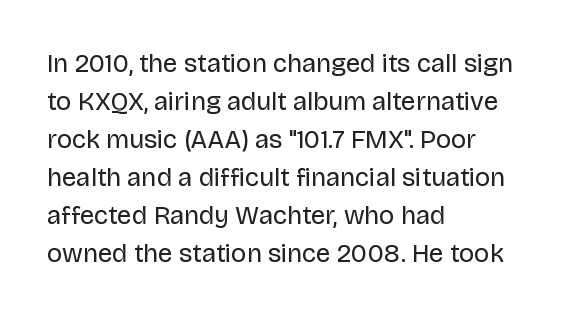
The image shows 26 px text type, upright; set left-aligned, normal line spacing (1.46x), normal letter spacing, not underlined.
